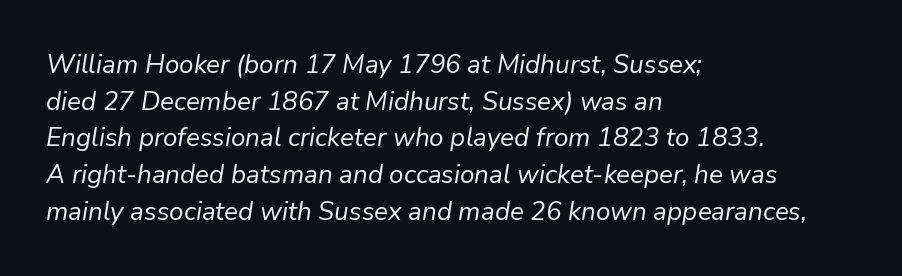
Q: Is the text bold? A: No.
Q: Is the text italic (slanted)? A: Yes, it leans right by about 9 degrees.
Q: Is the text underlined? A: No.
Q: How is the paragraph aligned? A: Left-aligned.
Q: Is the spacing between letters normal or unusually wide? A: Normal.
Q: Is the spacing between lines tight, normal or loose? A: Normal.
